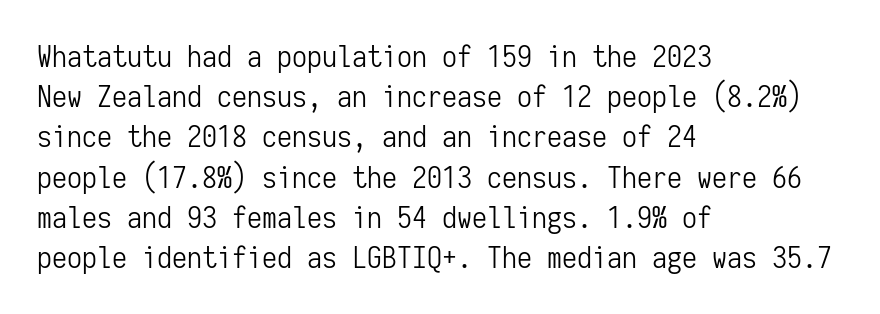
{"serif": "no", "italic": "no", "bold": "no", "weight": "light", "width": "condensed", "stroke_contrast": "low", "x_height": "medium", "monospaced": "yes", "underline": "no", "align": "left", "line_spacing": "normal", "line_spacing_ratio": 1.34, "letter_spacing": "normal", "letter_spacing_em": 0.0, "glyph_px": 30}
